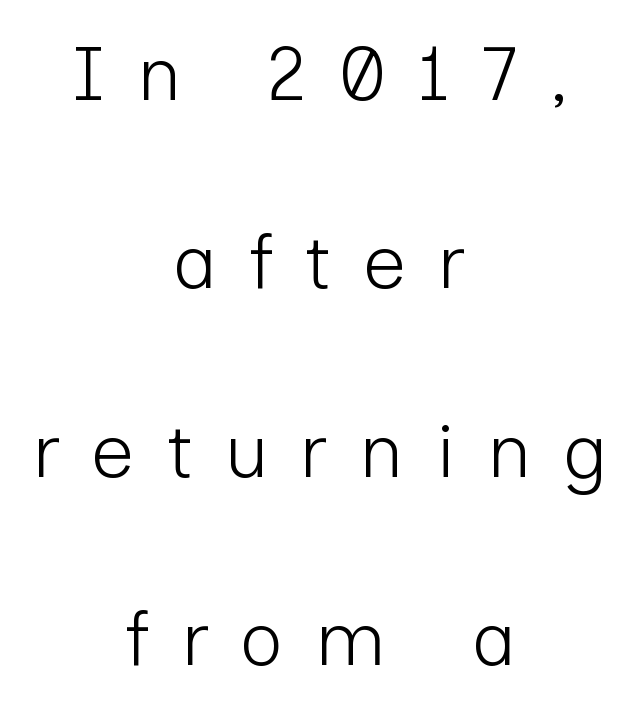
Any mark beneath the type? The region is blank. This is not heavy type; no bold has been used. This sample trades compactness for vertical openness between lines. The type sits square on the baseline with zero lean.
